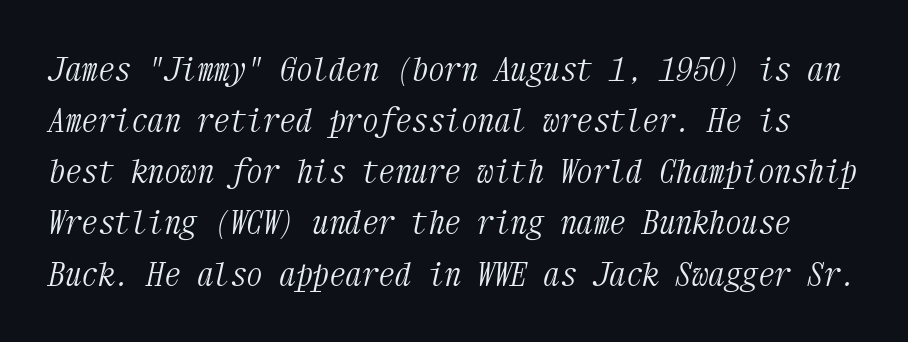
Q: Is the text bold? A: No.
Q: Is the text italic (slanted)? A: Yes, it leans right by about 12 degrees.
Q: Is the typeface a serif or a sans-serif typeface? A: Serif.
Q: Is the text underlined? A: No.
Q: Is the spacing between letters normal or unusually wide? A: Normal.
Q: Is the spacing between lines tight, normal or loose? A: Normal.
Q: Width (condensed, normal, or wide)? A: Condensed.
Q: Stroke contrast? A: Medium.
Q: x-height? A: Medium.
Q: Monospaced? A: Yes.
